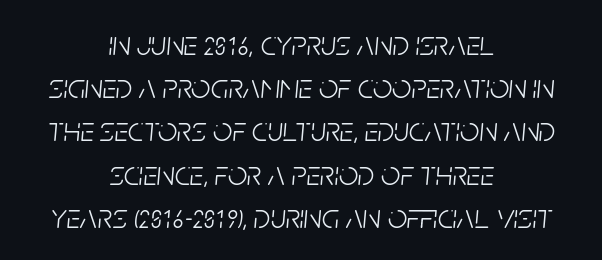
Q: Is the text bold? A: No.
Q: Is the text italic (slanted)? A: Yes, it leans right by about 5 degrees.
Q: Is the text underlined? A: No.
Q: How is the paragraph aligned? A: Centered.
Q: Is the spacing between letters normal or unusually wide? A: Normal.
Q: Is the spacing between lines tight, normal or loose? A: Normal.
Q: Width (condensed, normal, or wide)? A: Condensed.
Q: Stroke contrast? A: Low.
Q: x-height? A: Large.
Q: Monospaced? A: No.
